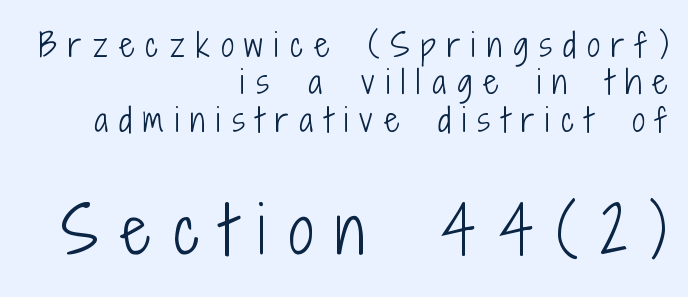
{"serif": "no", "italic": "no", "bold": "no", "weight": "light", "width": "condensed", "stroke_contrast": "low", "x_height": "medium", "monospaced": "no", "underline": "no", "align": "right", "line_spacing_ratio": 1.17, "letter_spacing": "wide", "letter_spacing_em": 0.36, "larger_block": "second", "size_ratio": 1.97, "glyph_px": 63}
